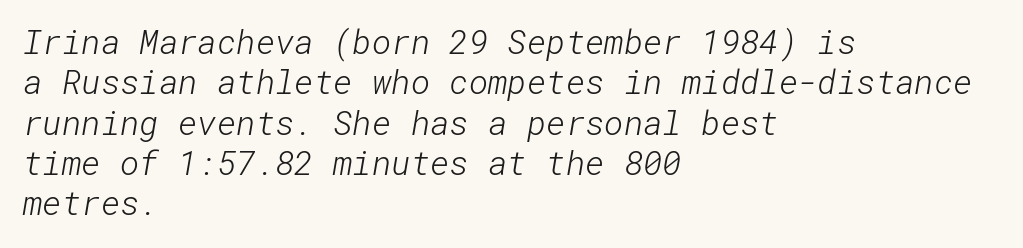
Compared with typical body copy, the letter spacing here is the same. Each stroke keeps to a modest, everyday thickness or less. The area under the type is left untouched. Does the copy run flush right? No — it runs flush left. Note: no serifs on the glyphs.
